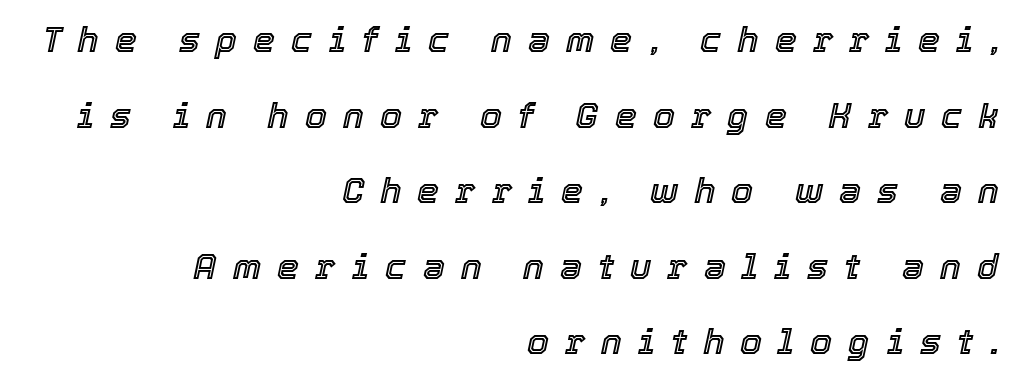
Just letters on the line, the space beneath them empty. The ragged edge is on the left, which tells us the setting is flush right. The rendering uses natural spacing where letterforms have individual widths. Quick note: italic. This rendering widens character spacing well past its baseline value.
